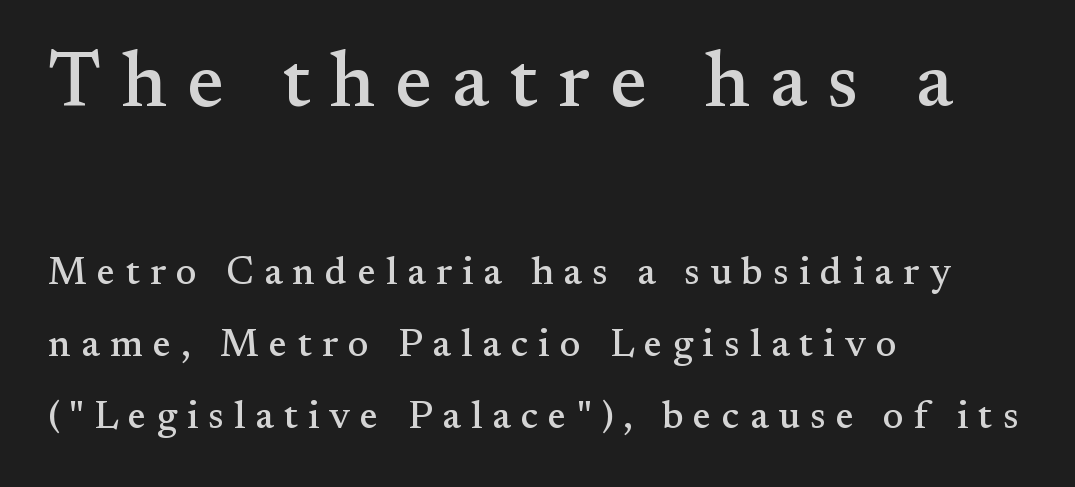
Q: Is the text italic (slanted)? A: No, it is upright.
Q: Is the typeface a serif or a sans-serif typeface? A: Serif.
Q: Is the text underlined? A: No.
Q: How is the paragraph aligned? A: Left-aligned.
Q: Is the spacing between letters normal or unusually wide? A: Unusually wide.
Q: Which block of text is set in a larger size, the first (top) or the second (bottom)? A: The first (top) one.
Q: Width (condensed, normal, or wide)? A: Normal.
Q: Stroke contrast? A: Medium.
Q: x-height? A: Small.
Q: Monospaced? A: No.
